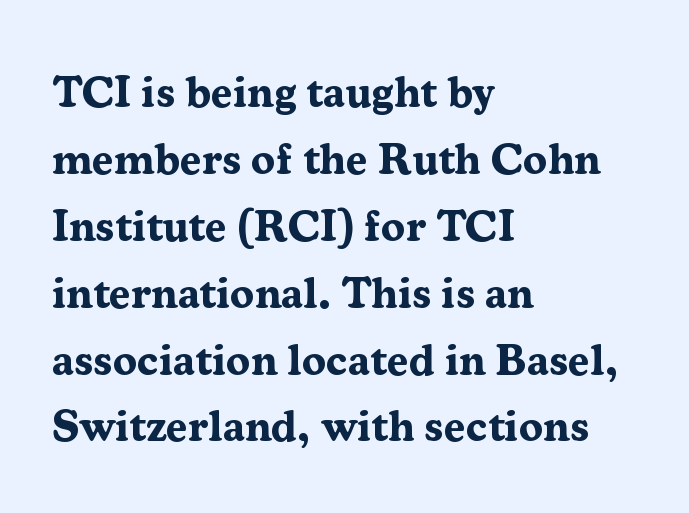
Q: Is the text bold? A: Yes.
Q: Is the text italic (slanted)? A: No, it is upright.
Q: Is the typeface a serif or a sans-serif typeface? A: Serif.
Q: Is the text underlined? A: No.
Q: How is the paragraph aligned? A: Left-aligned.
Q: Is the spacing between letters normal or unusually wide? A: Normal.
Q: Is the spacing between lines tight, normal or loose? A: Normal.
Q: Width (condensed, normal, or wide)? A: Normal.
Q: Stroke contrast? A: Medium.
Q: x-height? A: Medium.
Q: Monospaced? A: No.
